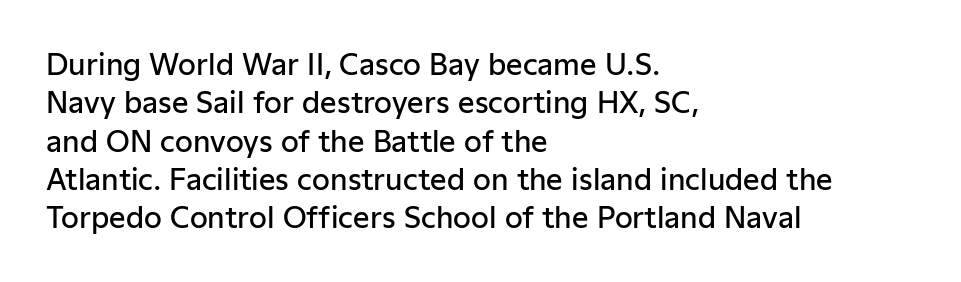
Q: Is the text bold? A: Semi-bold.
Q: Is the text italic (slanted)? A: No, it is upright.
Q: Is the typeface a serif or a sans-serif typeface? A: Sans-serif.
Q: Is the text underlined? A: No.
Q: How is the paragraph aligned? A: Left-aligned.
Q: Is the spacing between letters normal or unusually wide? A: Normal.
Q: Is the spacing between lines tight, normal or loose? A: Normal.
Q: Width (condensed, normal, or wide)? A: Normal.
Q: Stroke contrast? A: Low.
Q: x-height? A: Medium.
Q: Monospaced? A: No.
